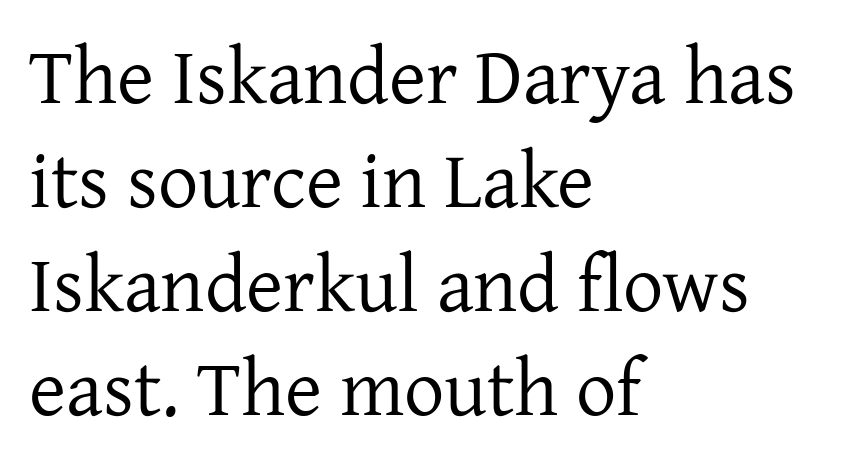
The image shows 80 px regular-weight serif type, upright; set left-aligned, normal line spacing (1.3x), normal letter spacing, not underlined; low stroke contrast and a medium x-height.
